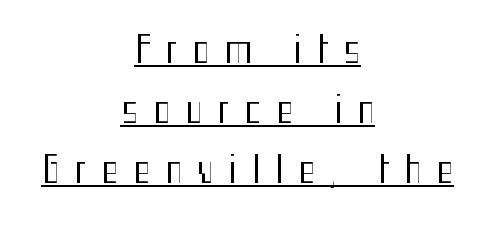
{"serif": "no", "italic": "no", "bold": "no", "weight": "regular", "width": "condensed", "stroke_contrast": "medium", "x_height": "medium", "monospaced": "no", "underline": "yes", "align": "center", "line_spacing": "normal", "line_spacing_ratio": 1.66, "letter_spacing": "wide", "letter_spacing_em": 0.42, "glyph_px": 36}
